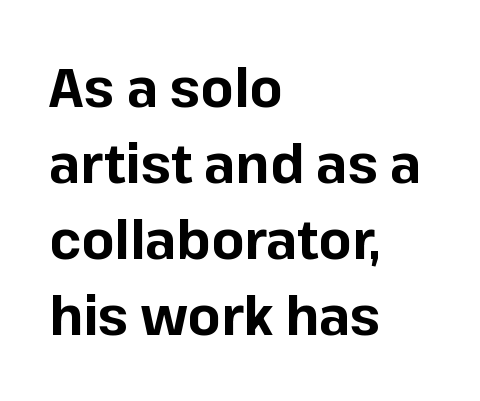
Q: Is the text bold? A: Yes.
Q: Is the text italic (slanted)? A: No, it is upright.
Q: Is the typeface a serif or a sans-serif typeface? A: Sans-serif.
Q: Is the text underlined? A: No.
Q: How is the paragraph aligned? A: Left-aligned.
Q: Is the spacing between letters normal or unusually wide? A: Normal.
Q: Is the spacing between lines tight, normal or loose? A: Normal.
Q: Width (condensed, normal, or wide)? A: Normal.
Q: Stroke contrast? A: Low.
Q: x-height? A: Medium.
Q: Monospaced? A: No.
